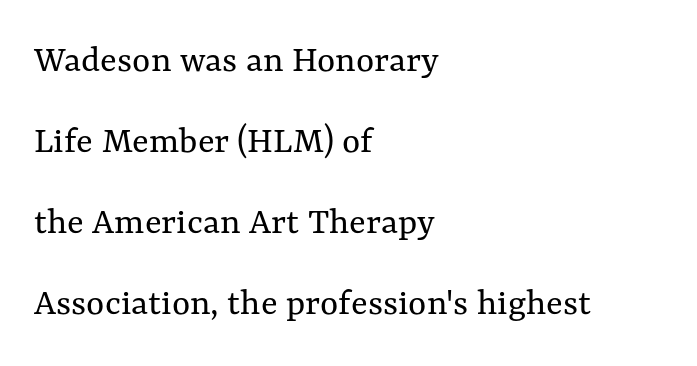
The image shows 39 px regular-weight type, upright; set left-aligned, loose line spacing (2.08x), normal letter spacing, not underlined; medium stroke contrast and a medium x-height.
